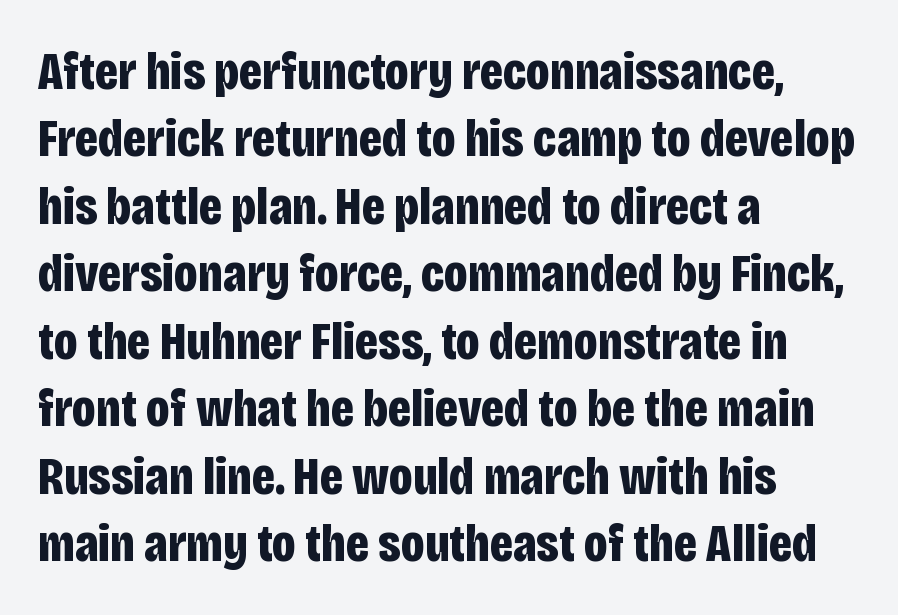
{"serif": "no", "italic": "no", "bold": "yes", "weight": "bold", "width": "condensed", "stroke_contrast": "low", "x_height": "large", "monospaced": "no", "underline": "no", "align": "left", "line_spacing": "normal", "line_spacing_ratio": 1.25, "letter_spacing": "normal", "letter_spacing_em": 0.0, "glyph_px": 54}
